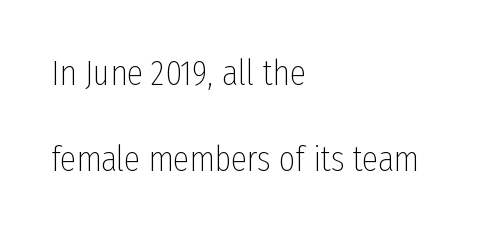
Nobody touched the tracking dial on this one. Each letter's strokes conclude bluntly, with no projecting serifs. The vertical gap from one line to the next is large. Note the varied advance widths — an 'i' is clearly narrower than an 'm'. No word sits above an underline. The lines are quadded left.
